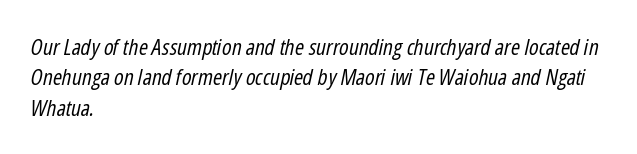
Look at the tracking — it's just the regular setting, nothing added. This reads as an unemphasized weight, regular at the heaviest. This rendering uses left alignment, leaving the right contour irregular. Posture: slanted. Any mark beneath the type? The region is blank. Horizontal bands of white between lines are of average thickness.
